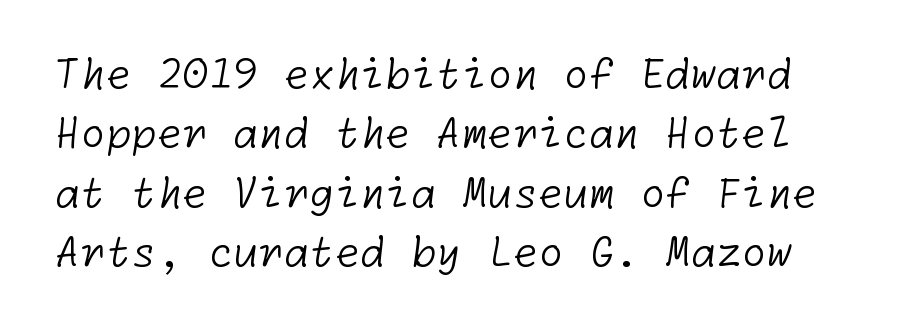
Quick note: underline off. Here the glyphs are tracked normally, forming tight word shapes. Whoever set this chose a conventional vertical rhythm. The face looks like a standard text weight, possibly lighter. The rendering shows plain stroke endings on the letterforms — a sans-serif design.
